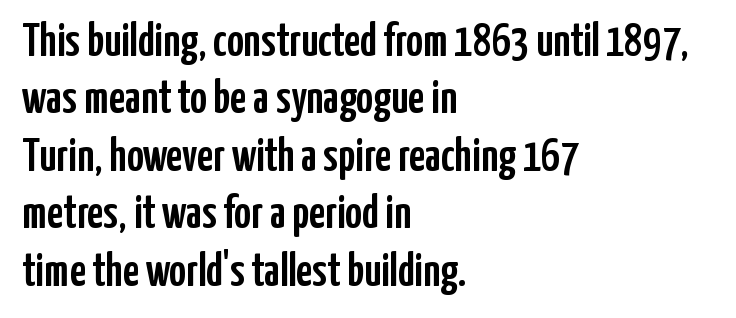
Q: Is the text italic (slanted)? A: No, it is upright.
Q: Is the typeface a serif or a sans-serif typeface? A: Sans-serif.
Q: Is the text underlined? A: No.
Q: How is the paragraph aligned? A: Left-aligned.
Q: Is the spacing between letters normal or unusually wide? A: Normal.
Q: Is the spacing between lines tight, normal or loose? A: Normal.
Q: Width (condensed, normal, or wide)? A: Condensed.
Q: Stroke contrast? A: Low.
Q: x-height? A: Medium.
Q: Monospaced? A: No.
